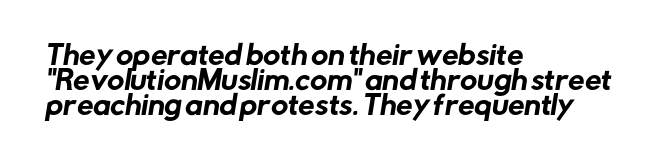
The image shows 26 px text type; set left-aligned, tight line spacing (0.97x), normal letter spacing, not underlined.
